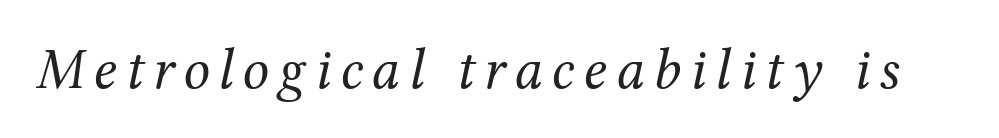
Q: Is the text bold? A: No.
Q: Is the text italic (slanted)? A: Yes, it leans right by about 12 degrees.
Q: Is the typeface a serif or a sans-serif typeface? A: Serif.
Q: Is the text underlined? A: No.
Q: Width (condensed, normal, or wide)? A: Normal.
Q: Stroke contrast? A: Medium.
Q: x-height? A: Medium.
Q: Monospaced? A: No.
